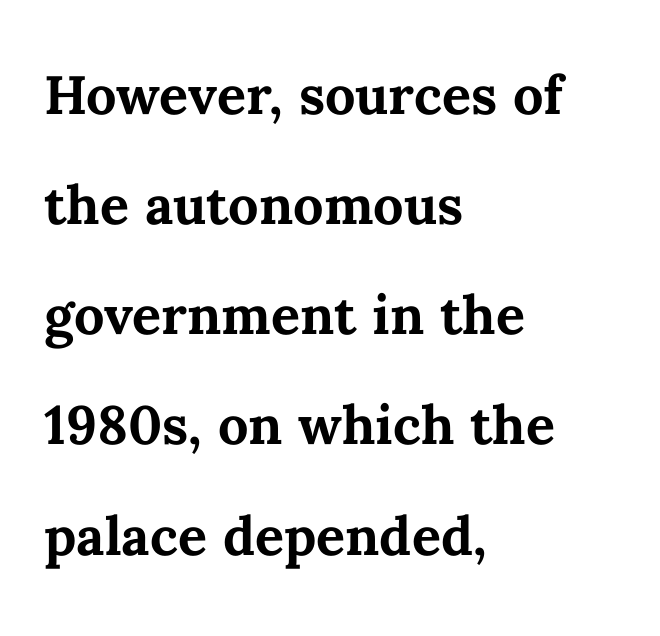
The image shows 72 px semibold type, upright; set left-aligned, normal line spacing (1.53x), normal letter spacing, not underlined; medium stroke contrast and a medium x-height.
